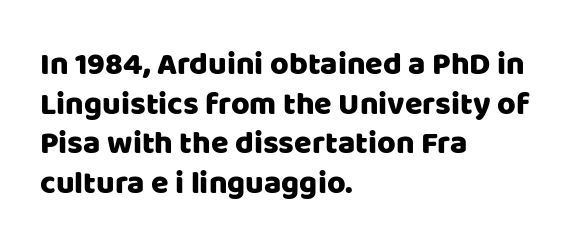
The image shows 32 px sans-serif type, upright; set left-aligned, line spacing 1.24x, normal letter spacing, not underlined; low stroke contrast and a large x-height.
